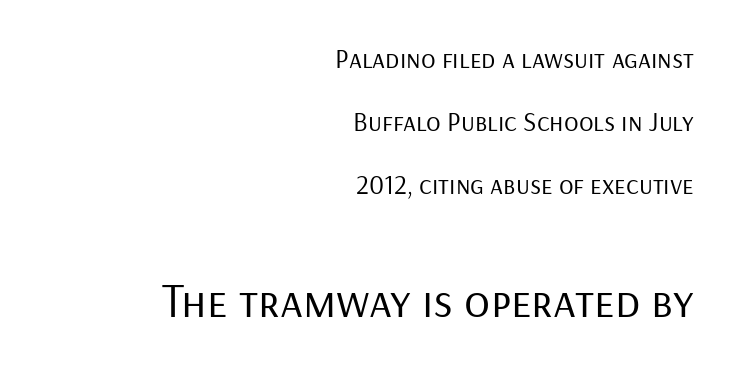
Q: Is the text bold? A: No.
Q: Is the text italic (slanted)? A: No, it is upright.
Q: Is the typeface a serif or a sans-serif typeface? A: Sans-serif.
Q: Is the text underlined? A: No.
Q: How is the paragraph aligned? A: Right-aligned.
Q: Is the spacing between letters normal or unusually wide? A: Normal.
Q: Is the spacing between lines tight, normal or loose? A: Loose.
Q: Which block of text is set in a larger size, the first (top) or the second (bottom)? A: The second (bottom) one.
Q: Width (condensed, normal, or wide)? A: Normal.
Q: Stroke contrast? A: Low.
Q: x-height? A: Medium.
Q: Monospaced? A: No.
